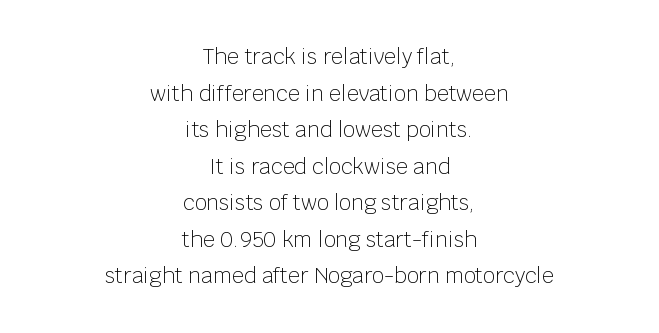
The image shows 21 px text type, upright; set centered, line spacing 1.74x, normal letter spacing, not underlined.
